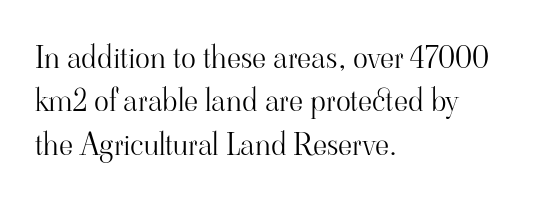
Q: Is the text bold? A: No.
Q: Is the text italic (slanted)? A: No, it is upright.
Q: Is the typeface a serif or a sans-serif typeface? A: Serif.
Q: Is the text underlined? A: No.
Q: How is the paragraph aligned? A: Left-aligned.
Q: Is the spacing between letters normal or unusually wide? A: Normal.
Q: Is the spacing between lines tight, normal or loose? A: Normal.
Q: Width (condensed, normal, or wide)? A: Normal.
Q: Stroke contrast? A: High.
Q: x-height? A: Small.
Q: Monospaced? A: No.
